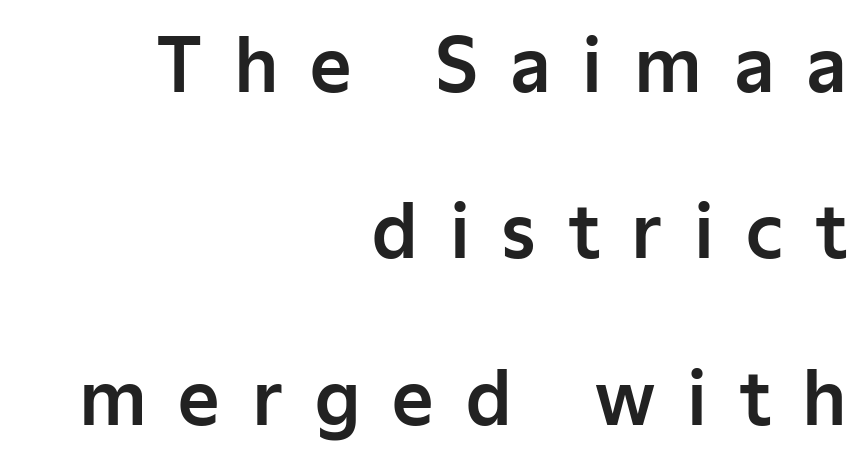
The image shows 72 px sans-serif type, upright; set right-aligned, loose line spacing (2.31x), unusually wide letter spacing (+0.44 em), not underlined; low stroke contrast and a medium x-height.
